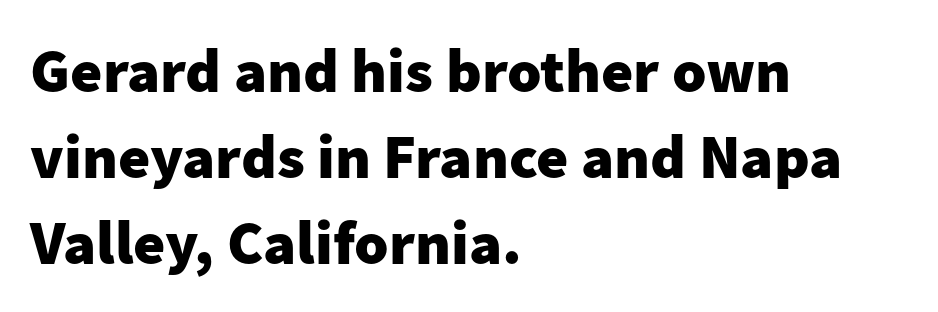
{"serif": "no", "italic": "no", "bold": "yes", "weight": "heavy", "width": "normal", "stroke_contrast": "low", "x_height": "medium", "monospaced": "no", "underline": "no", "align": "left", "line_spacing": "normal", "line_spacing_ratio": 1.39, "letter_spacing": "normal", "letter_spacing_em": 0.0, "glyph_px": 62}
